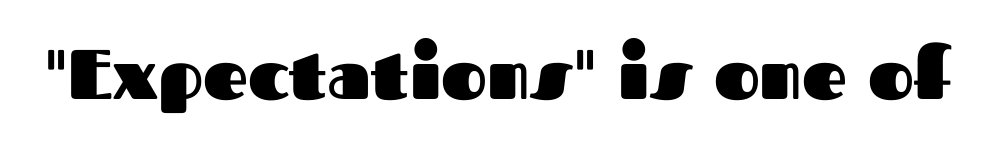
Q: Is the text bold? A: Yes.
Q: Is the text italic (slanted)? A: No, it is upright.
Q: Is the typeface a serif or a sans-serif typeface? A: Sans-serif.
Q: Is the text underlined? A: No.
Q: Is the spacing between letters normal or unusually wide? A: Normal.
Q: Width (condensed, normal, or wide)? A: Normal.
Q: Stroke contrast? A: Medium.
Q: x-height? A: Medium.
Q: Monospaced? A: No.
